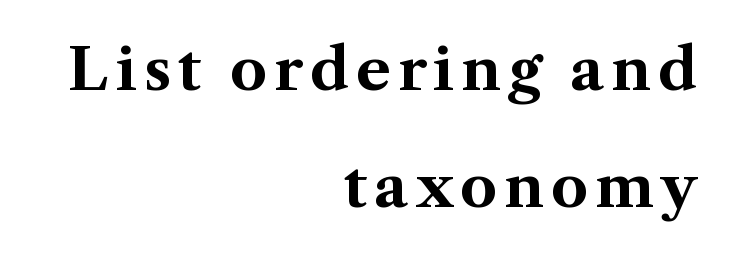
Q: Is the text bold? A: Yes.
Q: Is the text italic (slanted)? A: No, it is upright.
Q: Is the typeface a serif or a sans-serif typeface? A: Serif.
Q: Is the text underlined? A: No.
Q: How is the paragraph aligned? A: Right-aligned.
Q: Is the spacing between lines tight, normal or loose? A: Loose.
Q: Width (condensed, normal, or wide)? A: Normal.
Q: Stroke contrast? A: Medium.
Q: x-height? A: Medium.
Q: Monospaced? A: No.
